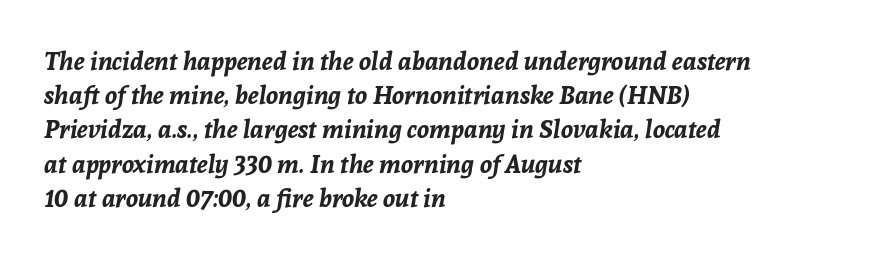
{"italic": "yes", "lean": "right", "slant_degrees": 8, "bold": "yes", "underline": "no", "align": "left", "line_spacing": "normal", "line_spacing_ratio": 1.37, "letter_spacing": "normal", "letter_spacing_em": 0.0, "glyph_px": 25}
